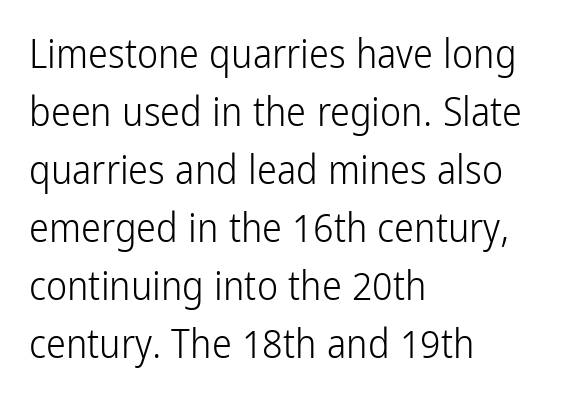
The image shows 40 px light, condensed sans-serif type, upright; set left-aligned, normal line spacing (1.45x), normal letter spacing, not underlined; low stroke contrast and a medium x-height.
